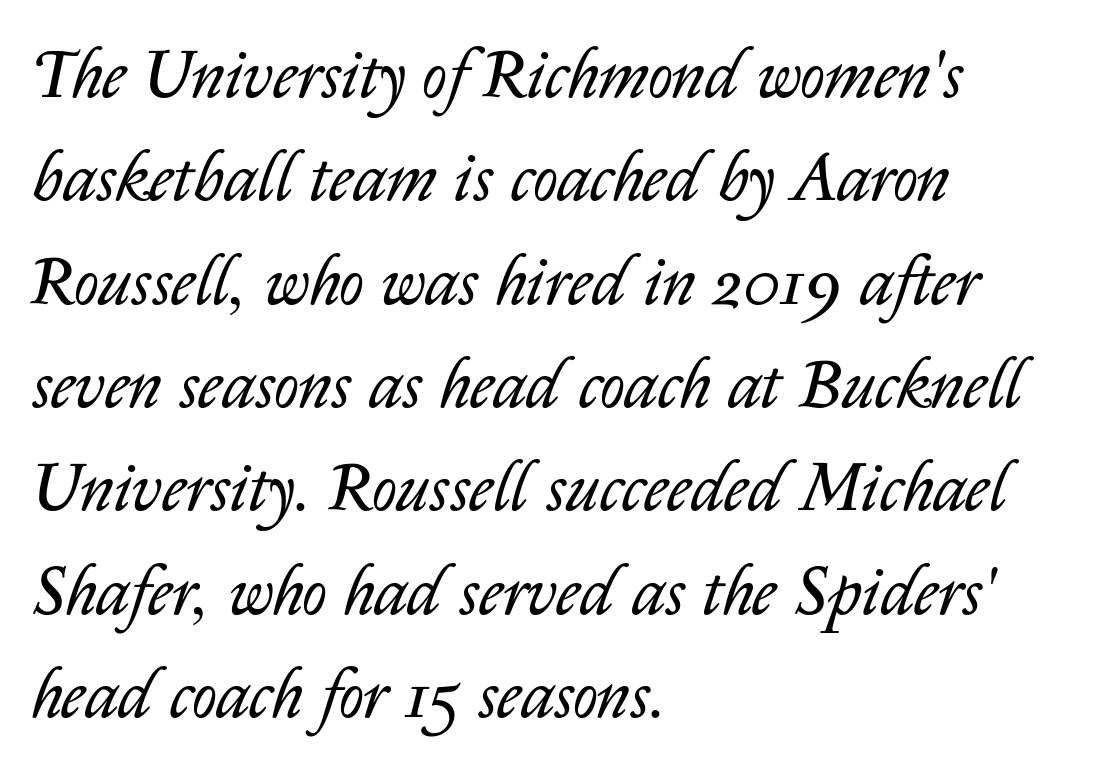
The image shows 68 px regular-weight type, italic (leaning right); set left-aligned, normal line spacing (1.52x), normal letter spacing, not underlined; low stroke contrast and a medium x-height.
